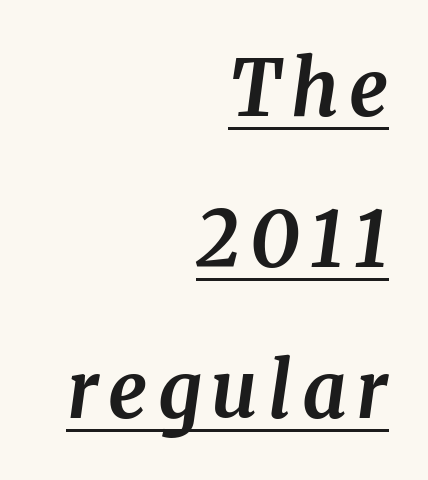
{"serif": "yes", "italic": "yes", "lean": "right", "slant_degrees": 8, "bold": "yes", "weight": "bold", "width": "normal", "stroke_contrast": "medium", "x_height": "medium", "monospaced": "no", "underline": "yes", "align": "right", "line_spacing": "loose", "line_spacing_ratio": 1.96, "glyph_px": 77}
